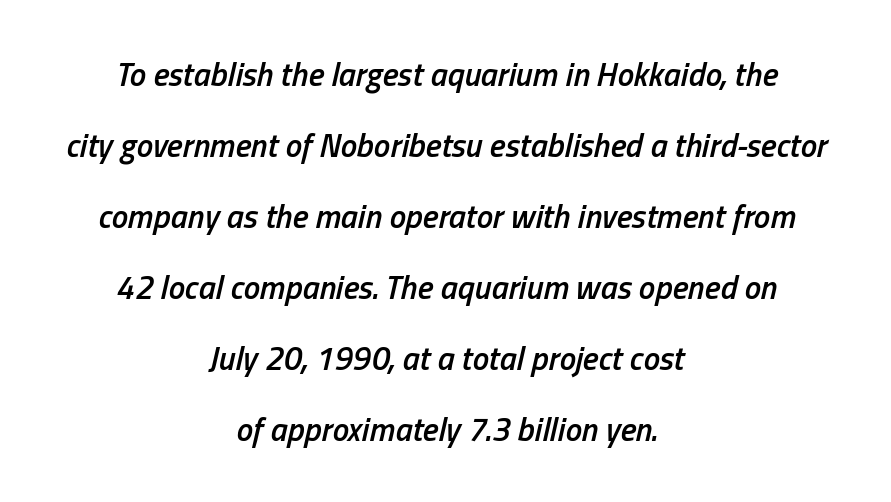
Q: Is the text bold? A: Semi-bold.
Q: Is the text italic (slanted)? A: Yes, it leans right by about 13 degrees.
Q: Is the text underlined? A: No.
Q: How is the paragraph aligned? A: Centered.
Q: Is the spacing between letters normal or unusually wide? A: Normal.
Q: Is the spacing between lines tight, normal or loose? A: Loose.
Q: Width (condensed, normal, or wide)? A: Condensed.
Q: Stroke contrast? A: Low.
Q: x-height? A: Medium.
Q: Monospaced? A: No.
